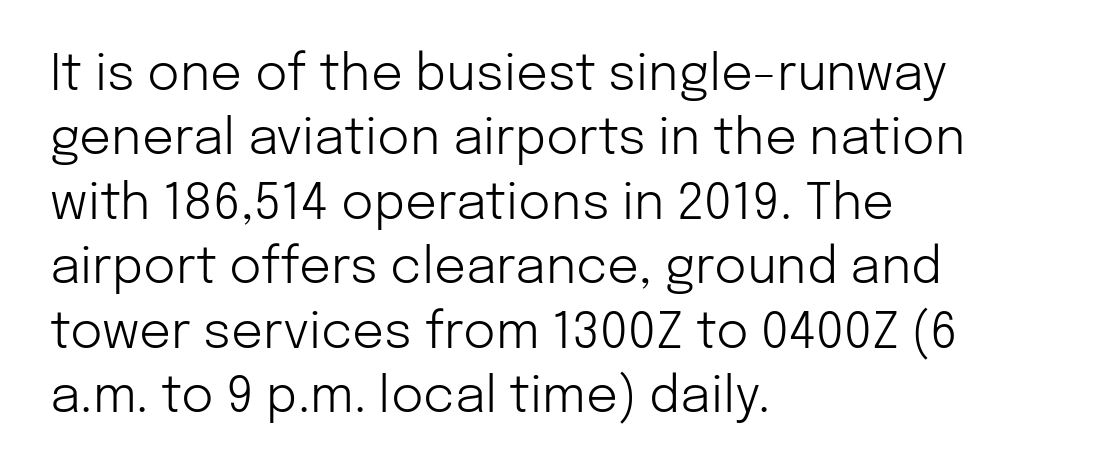
Stroke mass is kept to a normal reading level or below. Spacing between characters is what you'd get straight out of the box. A typesetter would label this face a sans. Horizontally, the lines are justified to the leading edge only.
